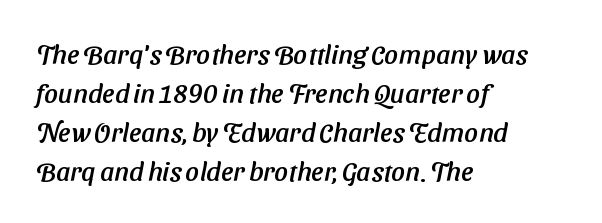
Q: Is the text underlined? A: No.
Q: How is the paragraph aligned? A: Left-aligned.
Q: Is the spacing between letters normal or unusually wide? A: Normal.
Q: Is the spacing between lines tight, normal or loose? A: Normal.
